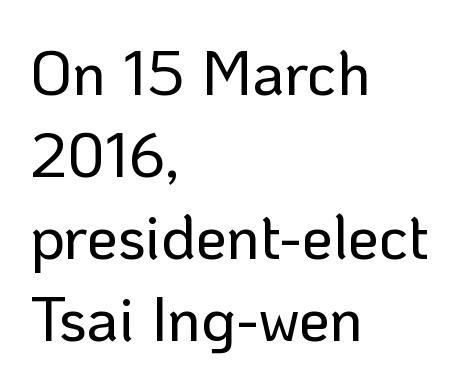
The image shows 62 px sans-serif type, upright; set left-aligned, normal line spacing (1.32x), normal letter spacing, not underlined; low stroke contrast and a medium x-height.
